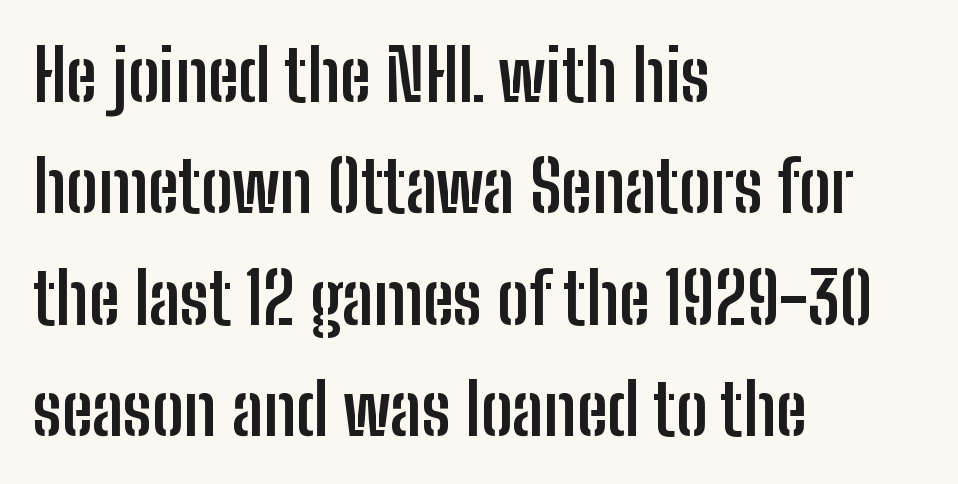
{"serif": "no", "italic": "no", "bold": "yes", "weight": "semibold", "width": "condensed", "stroke_contrast": "low", "x_height": "medium", "monospaced": "no", "underline": "no", "align": "left", "line_spacing": "normal", "line_spacing_ratio": 1.59, "letter_spacing": "normal", "letter_spacing_em": 0.0, "glyph_px": 70}
